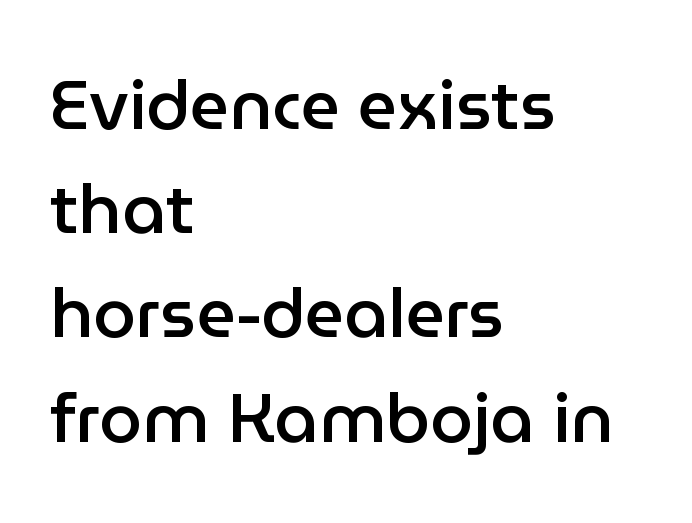
Q: Is the text bold? A: Semi-bold.
Q: Is the text italic (slanted)? A: No, it is upright.
Q: Is the typeface a serif or a sans-serif typeface? A: Sans-serif.
Q: Is the text underlined? A: No.
Q: How is the paragraph aligned? A: Left-aligned.
Q: Is the spacing between letters normal or unusually wide? A: Normal.
Q: Is the spacing between lines tight, normal or loose? A: Normal.
Q: Width (condensed, normal, or wide)? A: Normal.
Q: Stroke contrast? A: Low.
Q: x-height? A: Medium.
Q: Monospaced? A: No.
